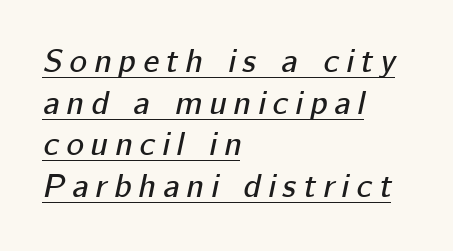
The passage shown leans; its letterforms are oblique. Every word sits above its own underline. What's the leading like? Ordinary, nothing unusual. Varying glyph widths throughout — classic text-font behaviour. Letter spacing: wide. Is the block centered? No — it sits flush against the left margin.
